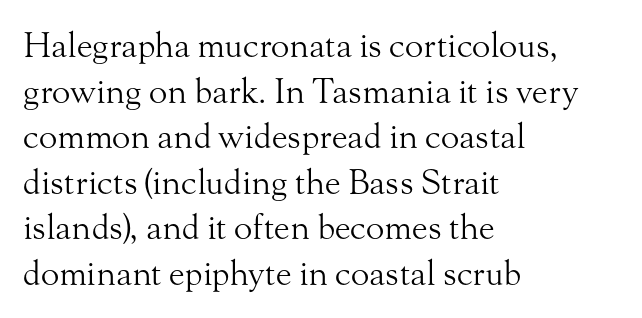
Q: Is the text bold? A: No.
Q: Is the text italic (slanted)? A: No, it is upright.
Q: Is the typeface a serif or a sans-serif typeface? A: Serif.
Q: Is the text underlined? A: No.
Q: How is the paragraph aligned? A: Left-aligned.
Q: Is the spacing between letters normal or unusually wide? A: Normal.
Q: Is the spacing between lines tight, normal or loose? A: Normal.
Q: Width (condensed, normal, or wide)? A: Normal.
Q: Stroke contrast? A: Medium.
Q: x-height? A: Small.
Q: Monospaced? A: No.
